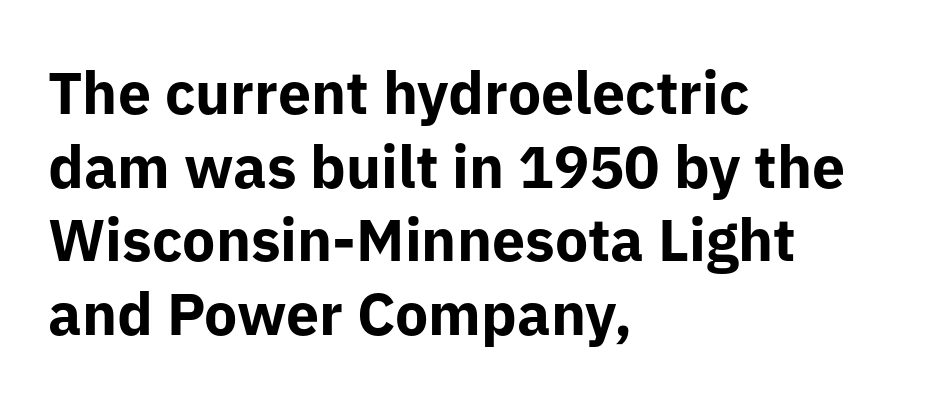
The image shows 59 px bold sans-serif type, upright; set left-aligned, normal line spacing (1.25x), normal letter spacing, not underlined; low stroke contrast and a medium x-height.
